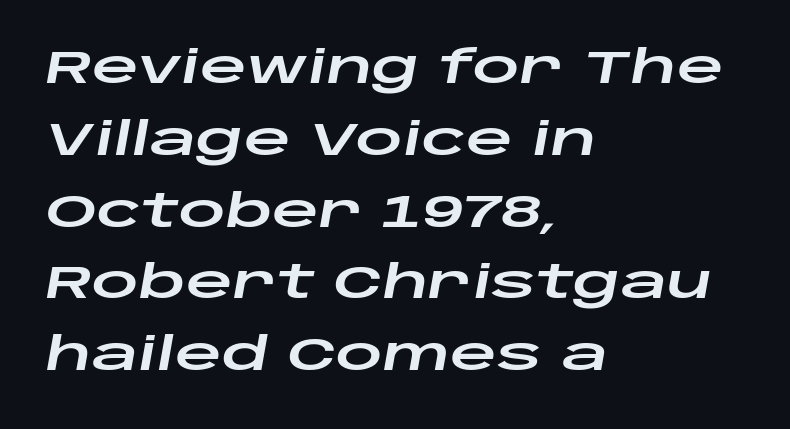
Is this a fixed-width face? No — the glyphs have proportional, varying widths. The letters are slanted; this is an italic face. Casual observation: everything's shoved over to the left. The leading is moderate, giving the passage an even texture. The gap between lines stays unmarked.
